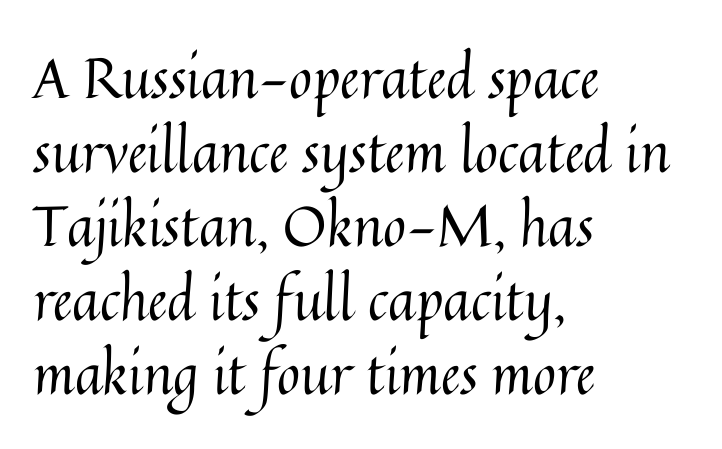
{"bold": "no", "weight": "regular", "width": "normal", "stroke_contrast": "medium", "x_height": "medium", "monospaced": "no", "underline": "no", "align": "left", "line_spacing": "normal", "line_spacing_ratio": 1.32, "letter_spacing": "normal", "letter_spacing_em": 0.0, "glyph_px": 56}
